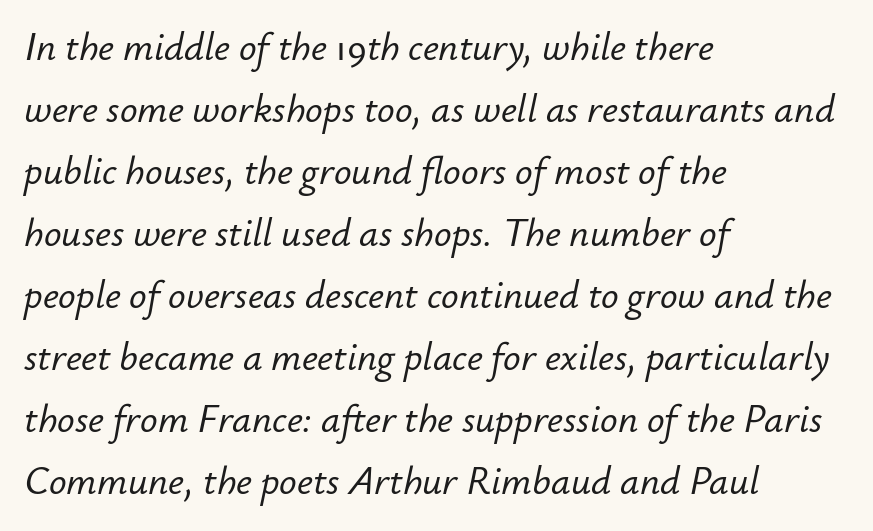
Each letter keeps its own natural width here, so spacing adapts to shape. The lines in this sample share a left origin and differ only in where they stop. This rendering leaves character spacing at its baseline value. Characters are canted at an angle relative to the baseline's perpendicular. This rendering features lettering with no underline. This sample keeps an unexceptional amount of space between lines.
